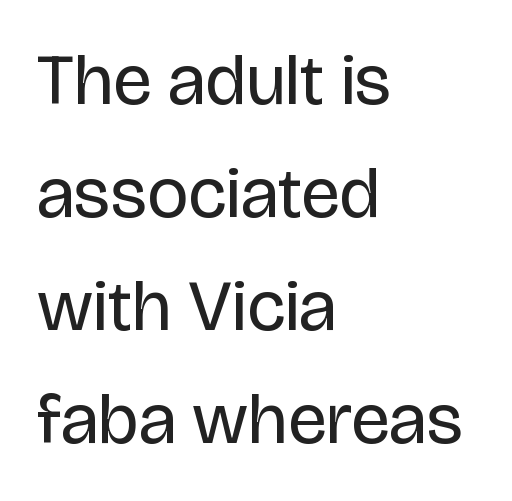
Visually the block forms a straight wall on the left and a jagged coastline on the right. Classification — sans serif. Ink coverage per letter is moderate at most. Regarding leading, the lines here are spaced in the standard way. Character widths vary here, with narrow letters taking less room than wide ones. Underlining? Definitely not there.
